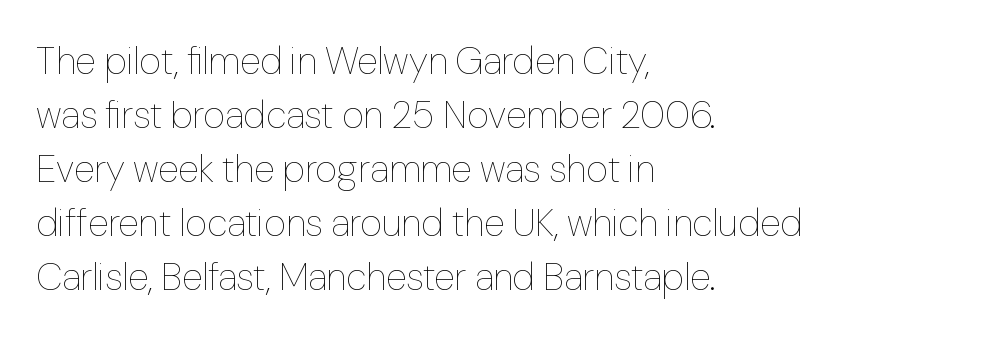
{"italic": "no", "bold": "no", "weight": "thin", "width": "normal", "stroke_contrast": "low", "x_height": "medium", "monospaced": "no", "underline": "no", "align": "left", "line_spacing": "normal", "line_spacing_ratio": 1.42, "letter_spacing": "normal", "letter_spacing_em": 0.0, "glyph_px": 38}
